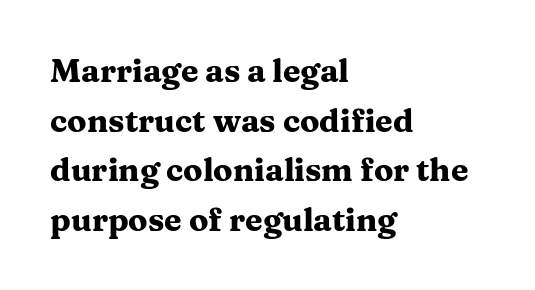
{"serif": "yes", "italic": "no", "bold": "yes", "weight": "heavy", "width": "wide", "stroke_contrast": "medium", "x_height": "medium", "monospaced": "no", "underline": "no", "align": "left", "line_spacing": "normal", "line_spacing_ratio": 1.55, "letter_spacing": "normal", "letter_spacing_em": 0.0, "glyph_px": 32}
